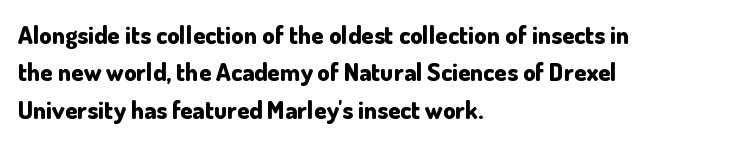
Baseline-to-baseline distance is the conventional proportion of letter height. The typesetter chose a ragged-right arrangement here. The zone under the glyphs is completely vacant. Typesetter's note: full bold, strokes at maximum text heaviness. In terms of posture, this sample is upright. The horizontal fit of the characters is conventional and even.
